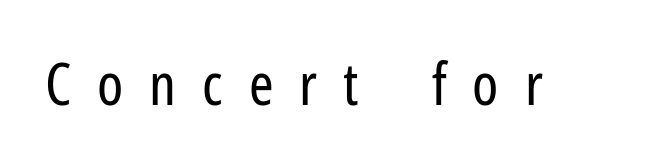
The image shows 59 px regular-weight, condensed sans-serif type, upright; set unusually wide letter spacing (+0.44 em), not underlined; low stroke contrast and a medium x-height.
